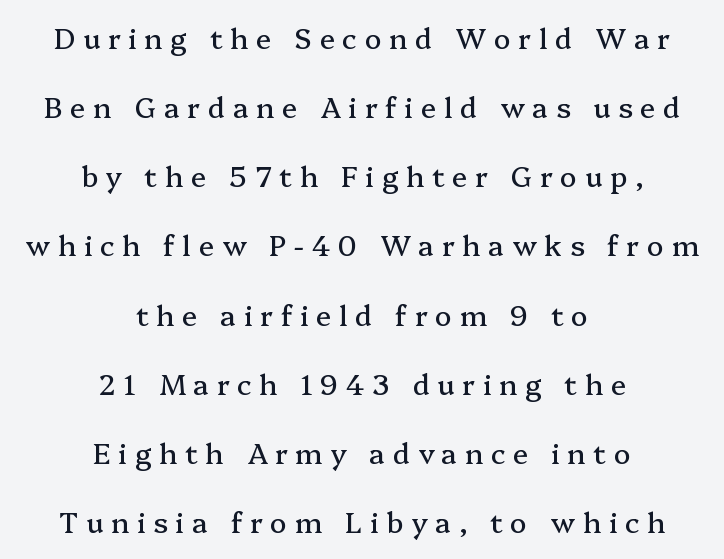
Horizontally, the lines are justified to the midpoint only. Typographically, this falls in the serif category. Honestly, there is no underline to notice here at all. Students, observe: this is what heavily led, spacious text looks like. Tracking here is generous; glyphs stand well apart from one another.
